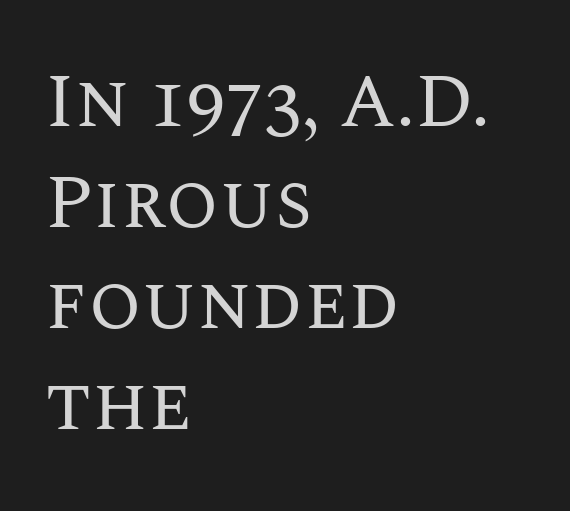
Q: Is the text bold? A: No.
Q: Is the text italic (slanted)? A: No, it is upright.
Q: Is the text underlined? A: No.
Q: How is the paragraph aligned? A: Left-aligned.
Q: Is the spacing between letters normal or unusually wide? A: Normal.
Q: Is the spacing between lines tight, normal or loose? A: Normal.
Q: Width (condensed, normal, or wide)? A: Normal.
Q: Stroke contrast? A: Medium.
Q: x-height? A: Large.
Q: Monospaced? A: No.
